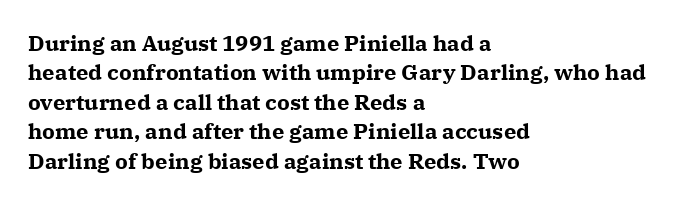
{"italic": "no", "bold": "yes", "underline": "no", "align": "left", "line_spacing": "normal", "line_spacing_ratio": 1.34, "letter_spacing": "normal", "letter_spacing_em": 0.0, "glyph_px": 22}
